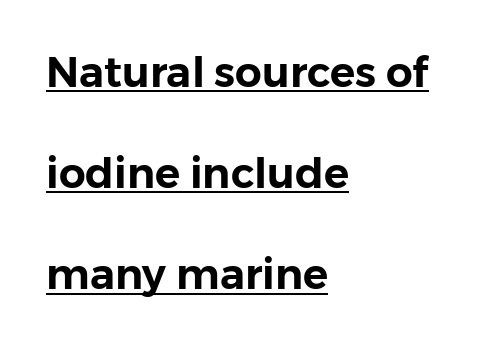
{"serif": "no", "italic": "no", "width": "normal", "stroke_contrast": "low", "x_height": "medium", "monospaced": "no", "underline": "yes", "align": "left", "line_spacing": "loose", "line_spacing_ratio": 2.41, "letter_spacing": "normal", "letter_spacing_em": 0.0, "glyph_px": 42}
